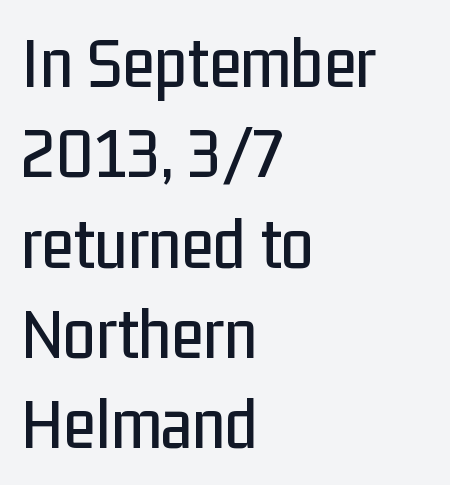
Q: Is the text italic (slanted)? A: No, it is upright.
Q: Is the typeface a serif or a sans-serif typeface? A: Sans-serif.
Q: Is the text underlined? A: No.
Q: How is the paragraph aligned? A: Left-aligned.
Q: Is the spacing between letters normal or unusually wide? A: Normal.
Q: Width (condensed, normal, or wide)? A: Condensed.
Q: Stroke contrast? A: Low.
Q: x-height? A: Medium.
Q: Monospaced? A: No.
